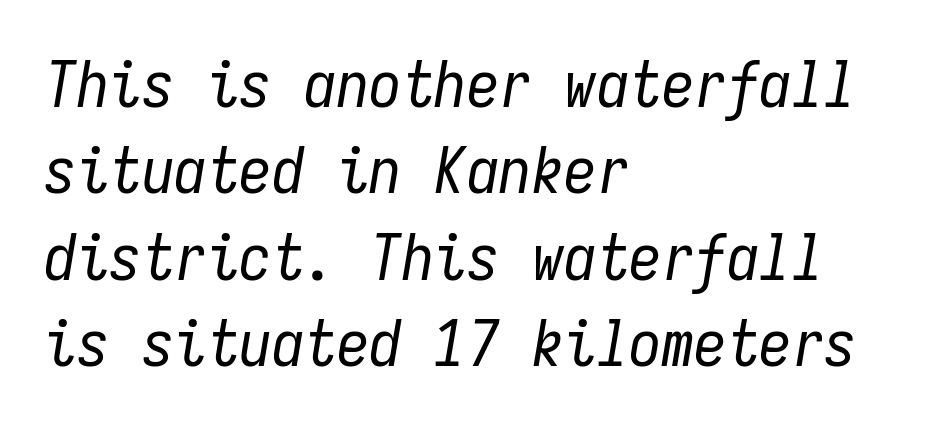
Whoever set this chose a conventional vertical rhythm. The lettering tilts uniformly, giving the passage an italic look. The text block is weighted toward the left margin, trailing off unevenly rightward. The area under the type is left untouched. The letters march in equal steps, a hallmark of fixed-pitch type.
